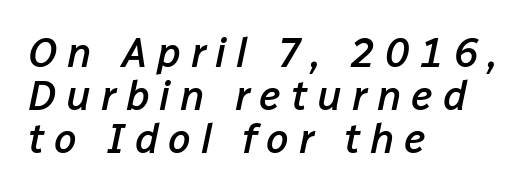
Q: Is the text bold? A: Semi-bold.
Q: Is the text italic (slanted)? A: Yes, it leans right by about 12 degrees.
Q: Is the text underlined? A: No.
Q: How is the paragraph aligned? A: Left-aligned.
Q: Is the spacing between letters normal or unusually wide? A: Unusually wide.
Q: Is the spacing between lines tight, normal or loose? A: Tight.
Q: Width (condensed, normal, or wide)? A: Normal.
Q: Stroke contrast? A: Low.
Q: x-height? A: Medium.
Q: Monospaced? A: No.
